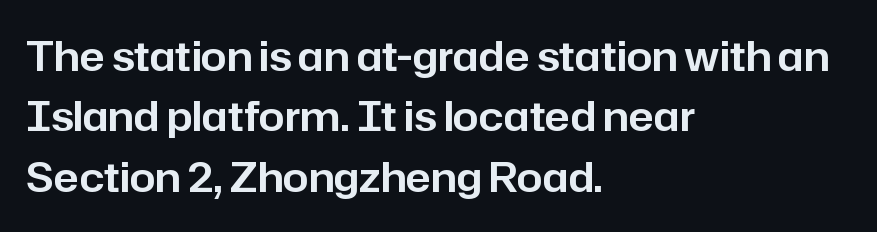
Q: Is the text italic (slanted)? A: No, it is upright.
Q: Is the typeface a serif or a sans-serif typeface? A: Sans-serif.
Q: Is the text underlined? A: No.
Q: How is the paragraph aligned? A: Left-aligned.
Q: Is the spacing between letters normal or unusually wide? A: Normal.
Q: Is the spacing between lines tight, normal or loose? A: Normal.
Q: Width (condensed, normal, or wide)? A: Normal.
Q: Stroke contrast? A: Low.
Q: x-height? A: Medium.
Q: Monospaced? A: No.
